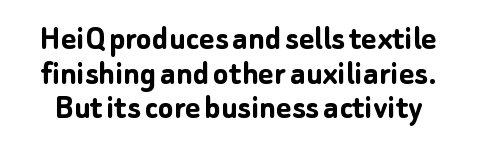
{"serif": "no", "italic": "no", "bold": "yes", "weight": "semibold", "width": "normal", "stroke_contrast": "low", "x_height": "medium", "monospaced": "no", "underline": "no", "line_spacing": "tight", "line_spacing_ratio": 0.96, "letter_spacing": "normal", "letter_spacing_em": 0.0, "glyph_px": 36}
